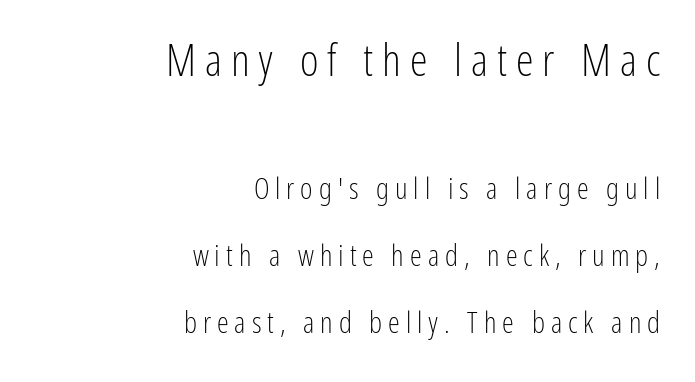
The image shows 45 px light, condensed sans-serif type, upright; set right-aligned, loose line spacing (2.24x), unusually wide letter spacing (+0.2 em), not underlined; the first (top) block is 1.5x larger; low stroke contrast and a medium x-height.
